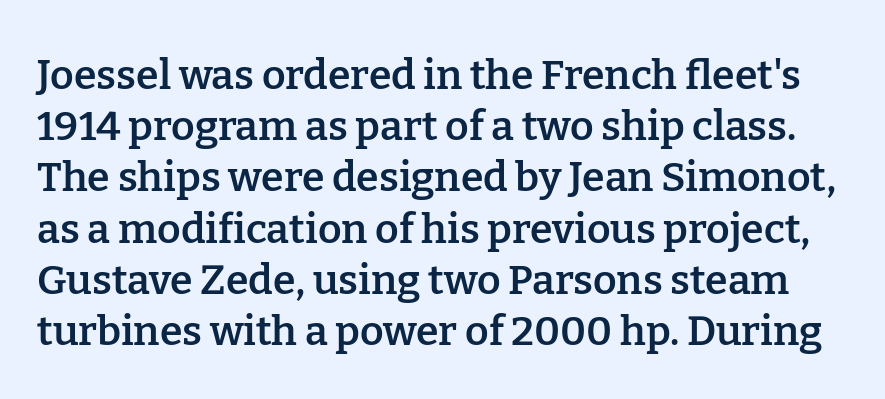
Q: Is the text bold? A: Semi-bold.
Q: Is the text italic (slanted)? A: No, it is upright.
Q: Is the typeface a serif or a sans-serif typeface? A: Serif.
Q: Is the text underlined? A: No.
Q: Is the spacing between letters normal or unusually wide? A: Normal.
Q: Is the spacing between lines tight, normal or loose? A: Normal.
Q: Width (condensed, normal, or wide)? A: Normal.
Q: Stroke contrast? A: Low.
Q: x-height? A: Medium.
Q: Monospaced? A: No.
